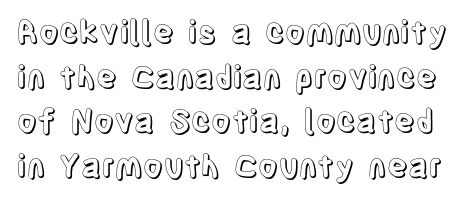
{"italic": "no", "width": "condensed", "x_height": "large", "monospaced": "no", "underline": "no", "line_spacing": "normal", "line_spacing_ratio": 1.44, "letter_spacing": "normal", "letter_spacing_em": 0.0, "glyph_px": 31}
